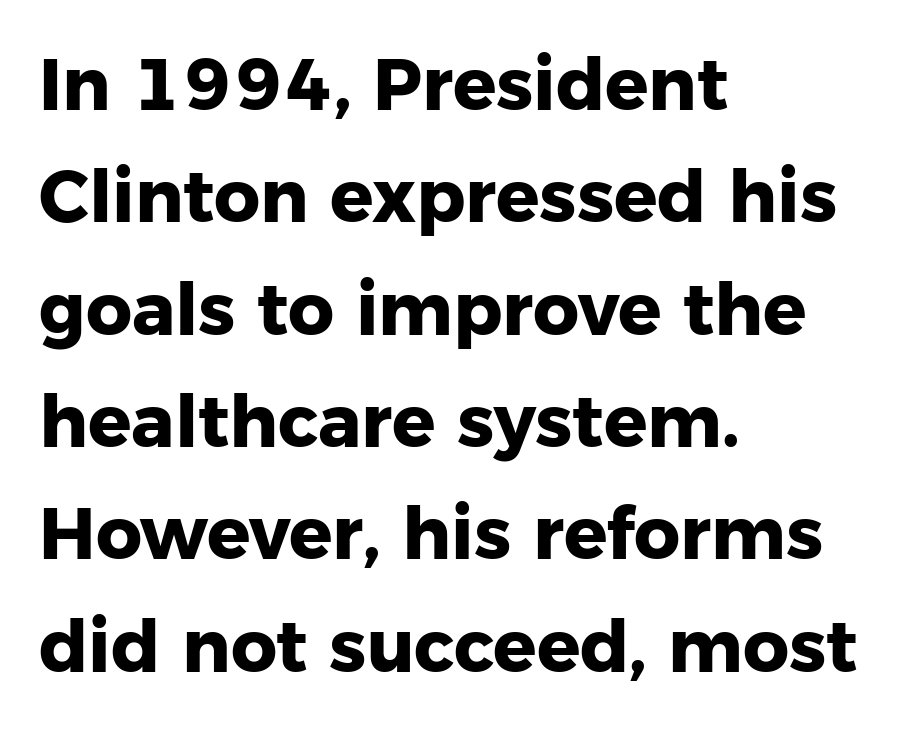
Q: Is the text bold? A: Yes.
Q: Is the text italic (slanted)? A: No, it is upright.
Q: Is the typeface a serif or a sans-serif typeface? A: Sans-serif.
Q: Is the text underlined? A: No.
Q: How is the paragraph aligned? A: Left-aligned.
Q: Is the spacing between letters normal or unusually wide? A: Normal.
Q: Is the spacing between lines tight, normal or loose? A: Normal.
Q: Width (condensed, normal, or wide)? A: Normal.
Q: Stroke contrast? A: Low.
Q: x-height? A: Medium.
Q: Monospaced? A: No.
